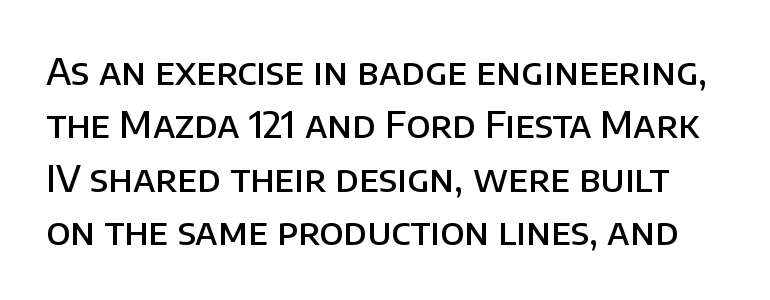
{"serif": "no", "italic": "no", "bold": "semi", "weight": "semibold", "width": "normal", "stroke_contrast": "low", "x_height": "large", "monospaced": "no", "underline": "no", "line_spacing": "normal", "line_spacing_ratio": 1.44, "letter_spacing": "normal", "letter_spacing_em": 0.0, "glyph_px": 37}
